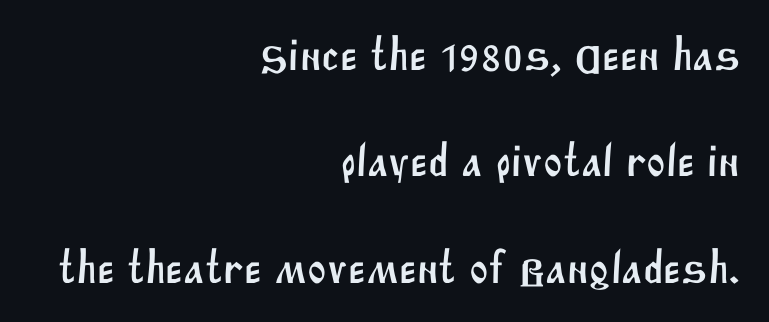
The image shows 46 px sans-serif type; set right-aligned, loose line spacing (2.31x), normal letter spacing, not underlined; medium stroke contrast and a large x-height.
